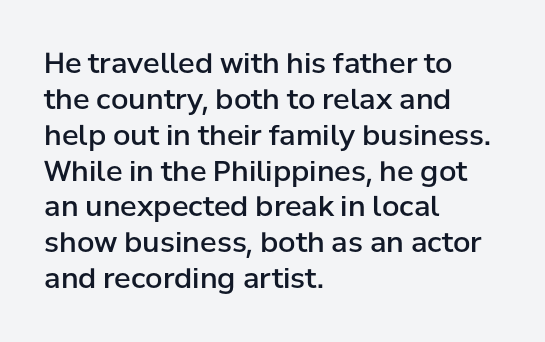
{"serif": "no", "italic": "no", "bold": "semi", "weight": "semibold", "width": "normal", "stroke_contrast": "low", "x_height": "medium", "monospaced": "no", "underline": "no", "align": "left", "line_spacing": "normal", "line_spacing_ratio": 1.28, "letter_spacing": "normal", "letter_spacing_em": 0.0, "glyph_px": 28}
